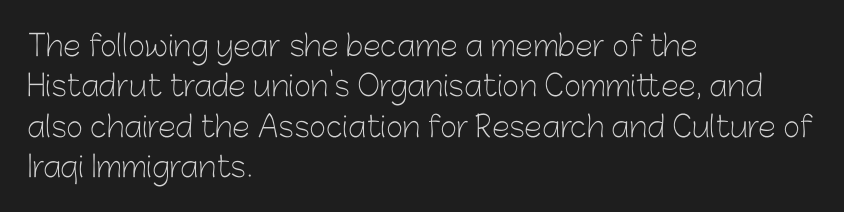
The font is comparable to plain body text, perhaps lighter. Tracking here is standard; glyphs follow each other at the usual distance. Nobody drew a line under any word here. Does the lettering tilt? It doesn't — this is upright. Notice how descenders clear the ascenders below comfortably — that's standard leading. Note the varied advance widths — an 'i' is clearly narrower than an 'm'.
